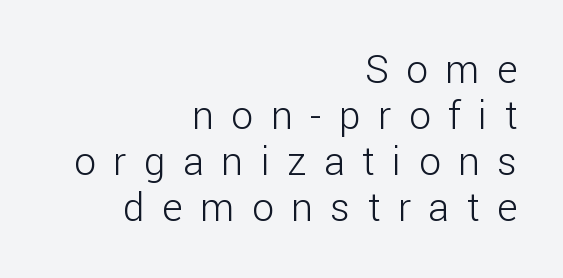
In CSS terms this would be text-align: right. The letters carry no serifs — their stems end cleanly without finishing strokes. The rendering inserts visible extra space after every character. Weight class: somewhere from thin through regular. Think of a printed novel: that variable character pitch is what you see here. This is the regular roman posture of the typeface.
